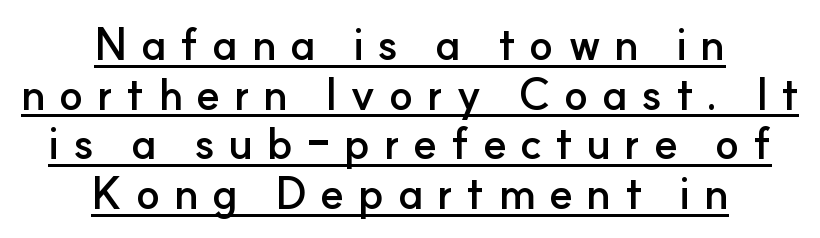
Q: Is the text bold? A: Yes.
Q: Is the text italic (slanted)? A: No, it is upright.
Q: Is the typeface a serif or a sans-serif typeface? A: Sans-serif.
Q: Is the text underlined? A: Yes.
Q: How is the paragraph aligned? A: Centered.
Q: Is the spacing between letters normal or unusually wide? A: Unusually wide.
Q: Is the spacing between lines tight, normal or loose? A: Tight.
Q: Width (condensed, normal, or wide)? A: Normal.
Q: Stroke contrast? A: Low.
Q: x-height? A: Small.
Q: Monospaced? A: No.
